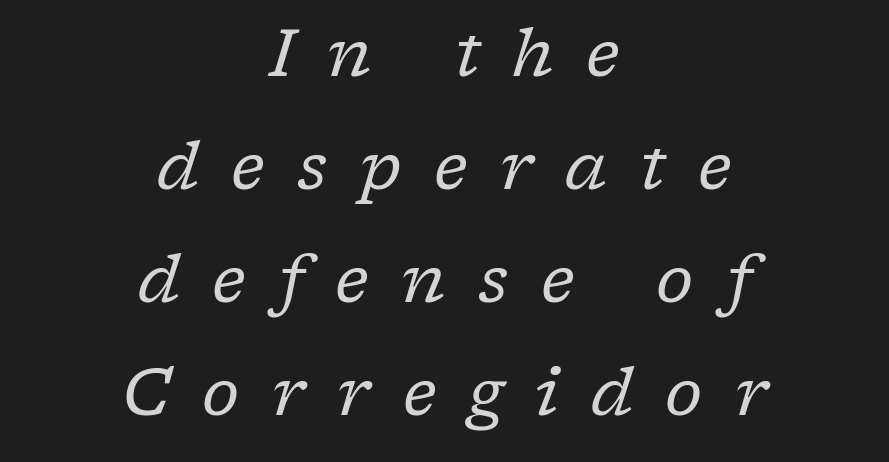
The strip under each line holds only bare page. Stems here are at most as thick as an everyday book face. Do the characters align in a grid? No, the font is proportional. Compared with typical body copy, the letter spacing here is much looser. Examine the stroke ends and you'll spot serifs. Notice how the passage keeps no hard edge, just a central spine.
